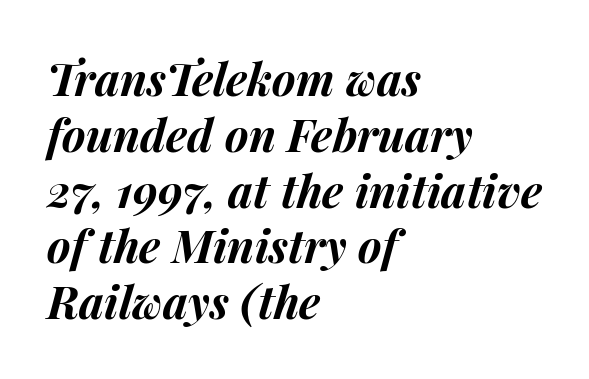
The image shows 45 px bold type, italic (leaning right); set left-aligned, line spacing 1.24x, normal letter spacing, not underlined; medium stroke contrast and a medium x-height.
